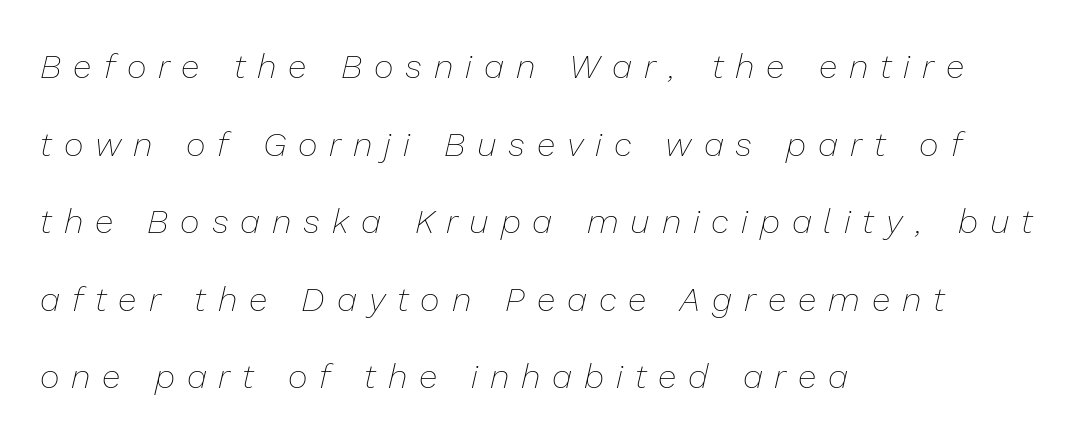
Leading: increased. Stem width sits at or under what a default text font uses. Is this a fixed-width face? No — the glyphs have proportional, varying widths. Descenders hang freely into open space.
